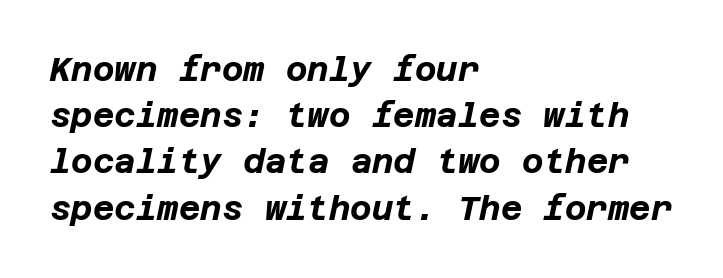
Q: Is the text bold? A: Yes.
Q: Is the text italic (slanted)? A: Yes, it leans right by about 12 degrees.
Q: Is the text underlined? A: No.
Q: How is the paragraph aligned? A: Left-aligned.
Q: Is the spacing between letters normal or unusually wide? A: Normal.
Q: Is the spacing between lines tight, normal or loose? A: Normal.
Q: Width (condensed, normal, or wide)? A: Normal.
Q: Stroke contrast? A: Low.
Q: x-height? A: Large.
